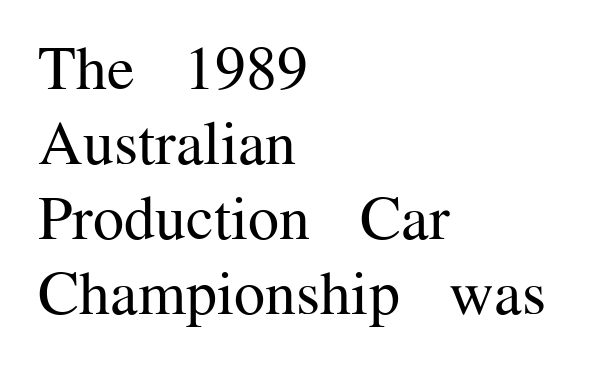
{"serif": "yes", "italic": "no", "bold": "no", "weight": "regular", "width": "normal", "stroke_contrast": "medium", "x_height": "medium", "monospaced": "no", "underline": "no", "align": "left", "line_spacing_ratio": 1.21, "letter_spacing": "normal", "letter_spacing_em": 0.0, "glyph_px": 62}
